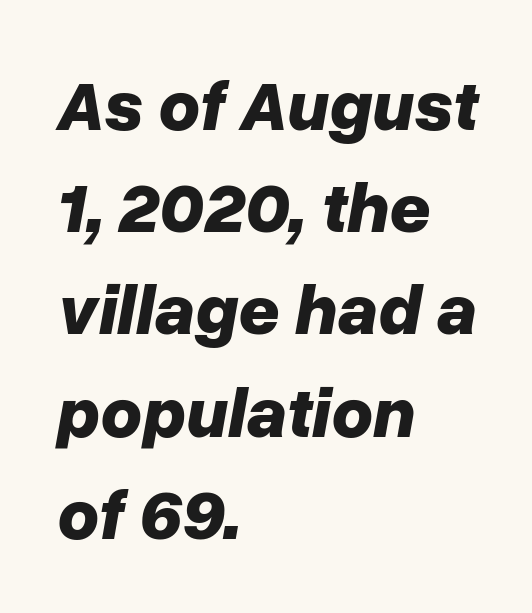
Q: Is the text bold? A: Yes.
Q: Is the text italic (slanted)? A: Yes, it leans right by about 10 degrees.
Q: Is the text underlined? A: No.
Q: How is the paragraph aligned? A: Left-aligned.
Q: Is the spacing between letters normal or unusually wide? A: Normal.
Q: Is the spacing between lines tight, normal or loose? A: Normal.
Q: Width (condensed, normal, or wide)? A: Normal.
Q: Stroke contrast? A: Low.
Q: x-height? A: Medium.
Q: Monospaced? A: No.
